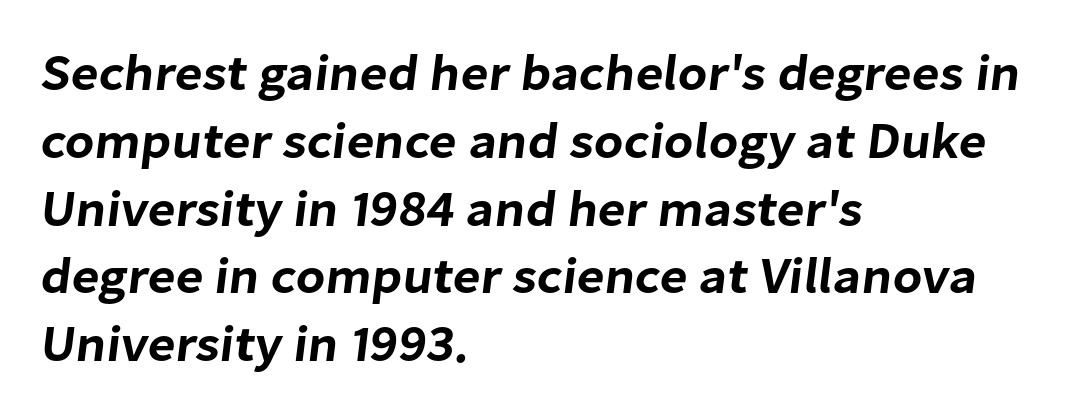
The image shows 51 px sans-serif type; set left-aligned, normal line spacing (1.33x), normal letter spacing, not underlined; low stroke contrast and a medium x-height.
